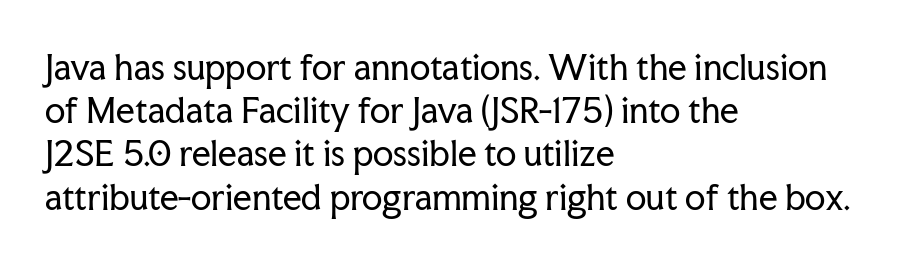
The image shows 33 px regular-weight serif type, upright; set left-aligned, normal line spacing (1.31x), normal letter spacing, not underlined; low stroke contrast and a medium x-height.
